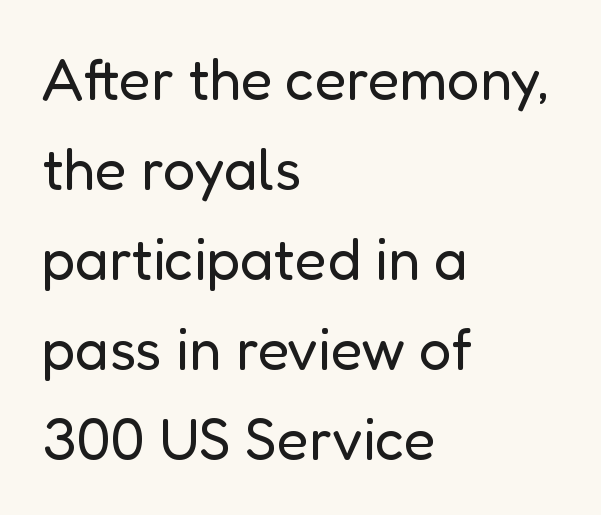
Q: Is the text bold? A: No.
Q: Is the text italic (slanted)? A: No, it is upright.
Q: Is the typeface a serif or a sans-serif typeface? A: Sans-serif.
Q: Is the text underlined? A: No.
Q: How is the paragraph aligned? A: Left-aligned.
Q: Is the spacing between letters normal or unusually wide? A: Normal.
Q: Is the spacing between lines tight, normal or loose? A: Normal.
Q: Width (condensed, normal, or wide)? A: Normal.
Q: Stroke contrast? A: Low.
Q: x-height? A: Medium.
Q: Monospaced? A: No.
